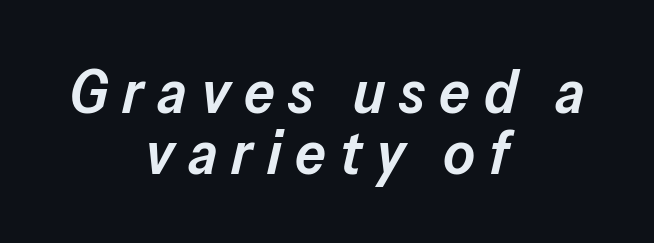
The image shows 61 px semibold type, italic (leaning right); set centered, tight line spacing (1.0x), unusually wide letter spacing (+0.23 em), not underlined; low stroke contrast and a medium x-height.
